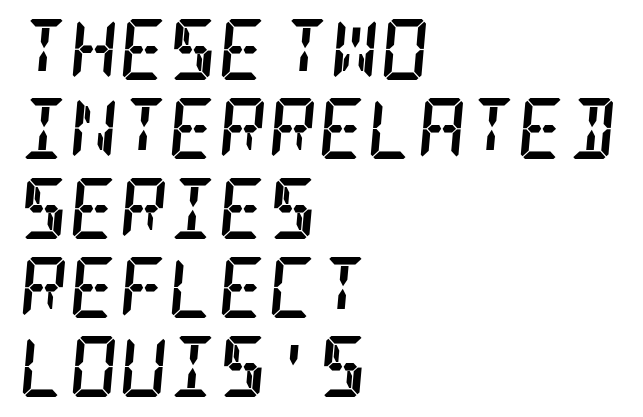
Vertically, the passage feels balanced, rows spaced as you'd expect. Short note: letters normally spaced. Unmarked baselines from the first word to the last. Emphasis by weight is at full strength: bold. Emphasis-style slanted type is in use. This is serif lettering, the kind often seen in printed books.
